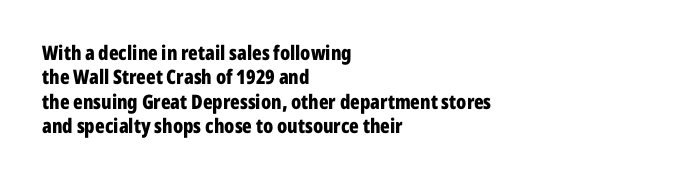
In terms of weight, the rendering is a true, heavy bold. In CSS terms this would be text-align: left. This rendering leaves character spacing at its baseline value. Honestly, there is no underline to notice here at all. The typography opts for an upright posture over an oblique one.
